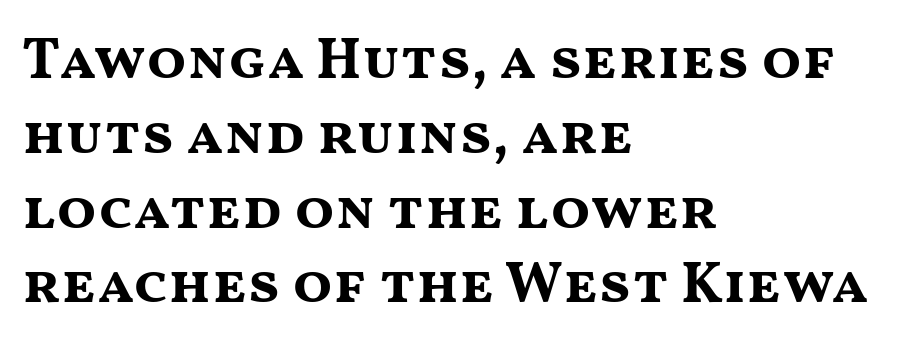
{"serif": "no", "italic": "no", "bold": "yes", "weight": "bold", "width": "wide", "stroke_contrast": "medium", "x_height": "medium", "monospaced": "no", "underline": "no", "align": "left", "line_spacing": "normal", "line_spacing_ratio": 1.29, "letter_spacing": "normal", "letter_spacing_em": 0.0, "glyph_px": 58}
